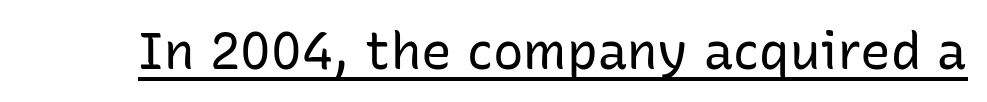
The image shows 51 px regular-weight sans-serif type, upright; set normal letter spacing, underlined; low stroke contrast and a medium x-height.
